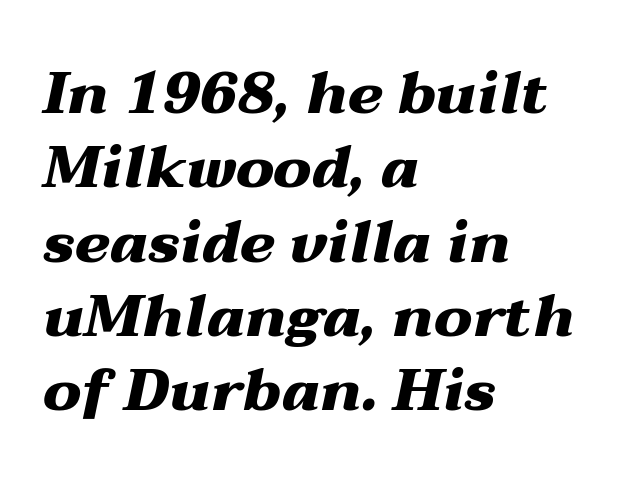
Emphasis-style slanted type is in use. A full-strength bold gives these letters their thick strokes. Students, observe: this is what conventionally led text looks like. Glyph-to-glyph distance matches everyday printed text. Casual observation: everything's shoved over to the left.
